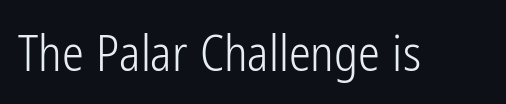
{"serif": "no", "italic": "no", "bold": "no", "weight": "light", "width": "condensed", "stroke_contrast": "low", "x_height": "medium", "monospaced": "no", "underline": "no", "letter_spacing": "normal", "letter_spacing_em": 0.0, "glyph_px": 49}
